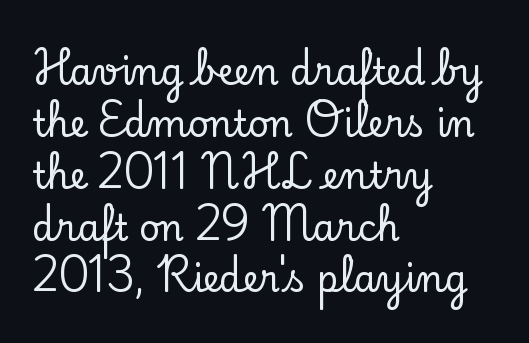
Q: Is the text italic (slanted)? A: No, it is upright.
Q: Is the typeface a serif or a sans-serif typeface? A: Serif.
Q: Is the text underlined? A: No.
Q: How is the paragraph aligned? A: Left-aligned.
Q: Is the spacing between letters normal or unusually wide? A: Normal.
Q: Is the spacing between lines tight, normal or loose? A: Normal.
Q: Width (condensed, normal, or wide)? A: Normal.
Q: Stroke contrast? A: Low.
Q: x-height? A: Small.
Q: Monospaced? A: No.
